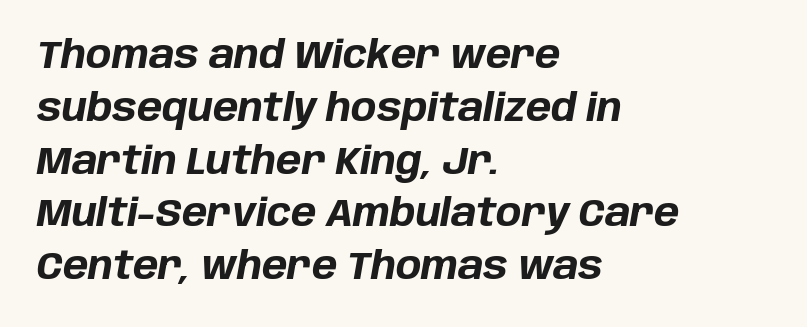
In terms of letterspacing, this is plain default setting. The sample has been set heavy, in full bold. The letters advance in unequal steps, a hallmark of proportional type. This block has exactly the height ordinary leading produces.
